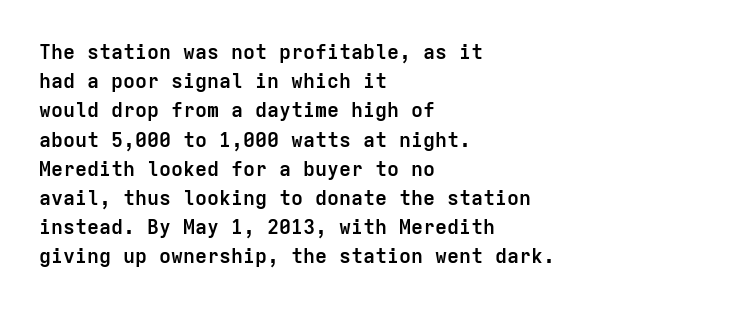
{"italic": "no", "bold": "yes", "underline": "no", "align": "left", "line_spacing": "normal", "line_spacing_ratio": 1.46, "letter_spacing": "normal", "letter_spacing_em": 0.0, "glyph_px": 20}
